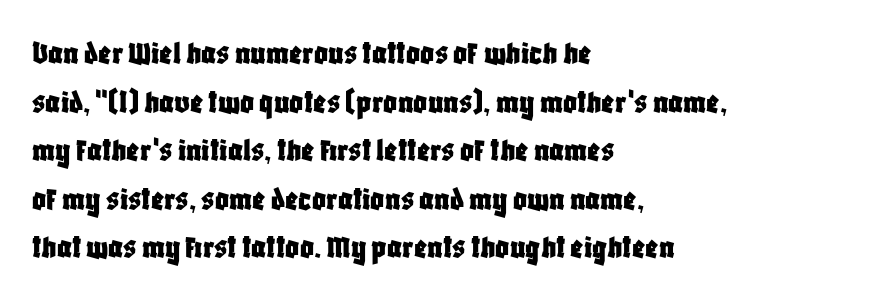
The image shows 34 px condensed sans-serif type, upright; set left-aligned, normal line spacing (1.43x), normal letter spacing, not underlined; low stroke contrast and a large x-height.
